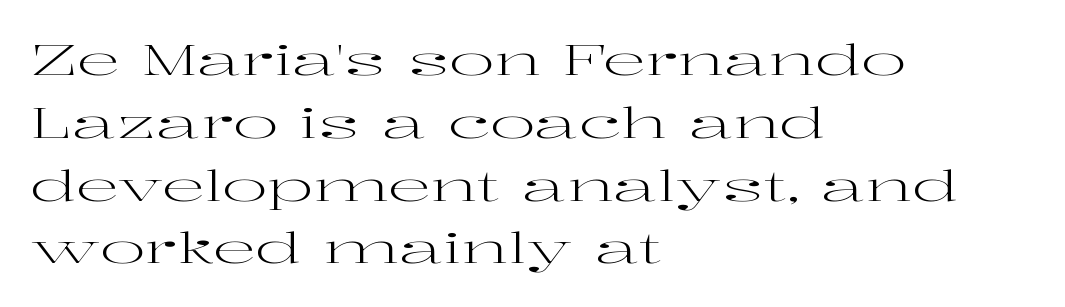
Q: Is the text bold? A: No.
Q: Is the text italic (slanted)? A: No, it is upright.
Q: Is the typeface a serif or a sans-serif typeface? A: Serif.
Q: Is the text underlined? A: No.
Q: How is the paragraph aligned? A: Left-aligned.
Q: Is the spacing between letters normal or unusually wide? A: Normal.
Q: Is the spacing between lines tight, normal or loose? A: Normal.
Q: Width (condensed, normal, or wide)? A: Wide.
Q: Stroke contrast? A: High.
Q: x-height? A: Medium.
Q: Monospaced? A: No.
